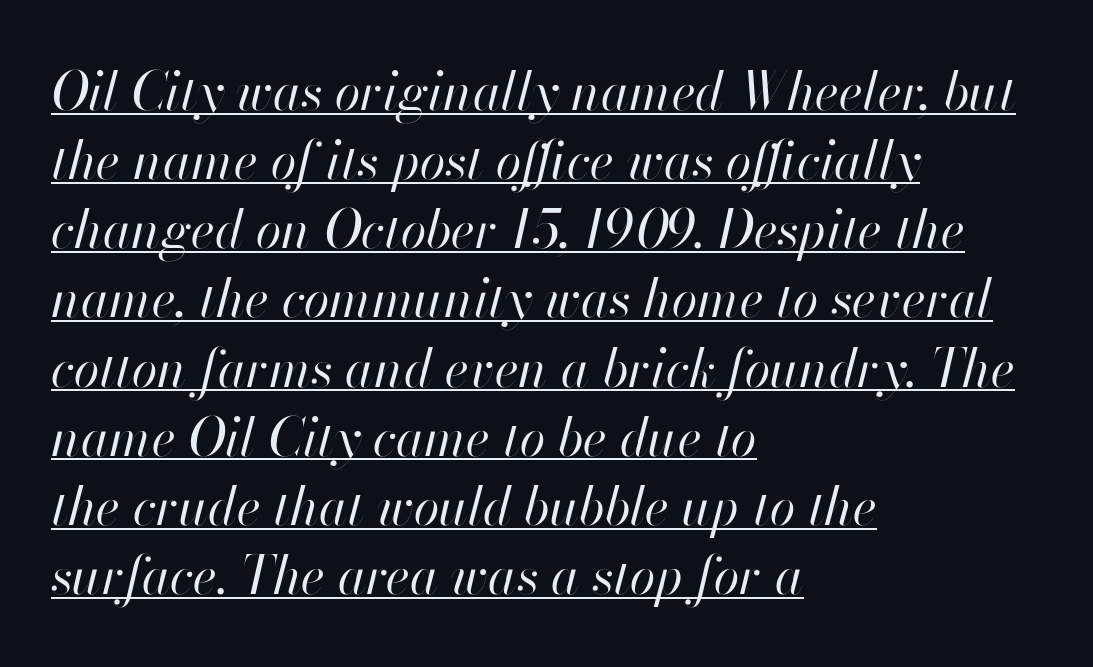
The image shows 52 px regular-weight type, italic (leaning right); set left-aligned, normal line spacing (1.33x), normal letter spacing, underlined; high stroke contrast and a small x-height.
